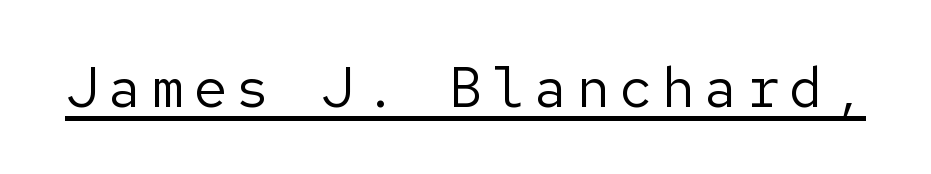
{"serif": "no", "italic": "no", "bold": "no", "weight": "regular", "width": "normal", "stroke_contrast": "low", "x_height": "medium", "underline": "yes", "glyph_px": 56}
